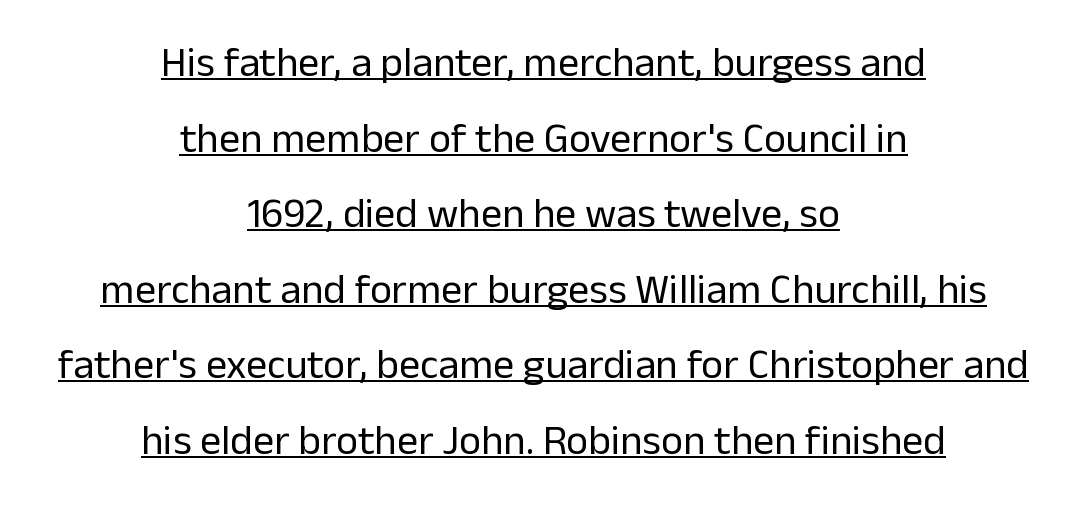
Does a line run under the words? Yes, clearly. Serif or sans? Sans — the stroke terminals are bare. The type is set solid horizontally, with unmodified tracking. Notice how the stems are strictly vertical — no italics here. The setting favours the middle, as headings and verse often do.
